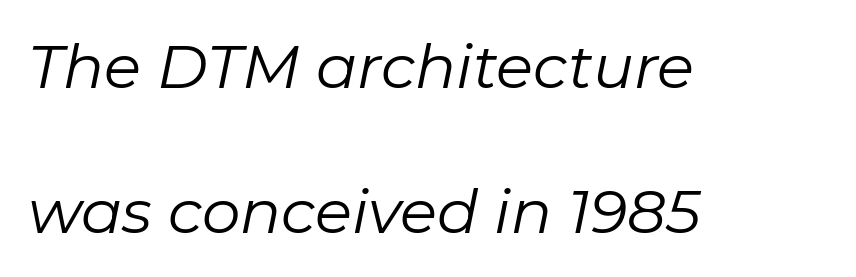
The rendering uses natural spacing where letterforms have individual widths. No letter is thick-stroked: the sample isn't bold. Casual observation: everything's shoved over to the left. Check under the words: just untouched page. The passage shown has conventional tracking throughout. Baseline-to-baseline distance is far greater than the letter height.
